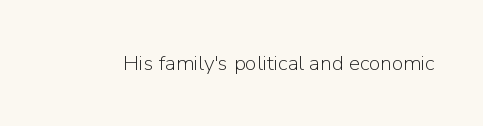
The image shows 21 px text type, upright; set normal letter spacing, not underlined.
